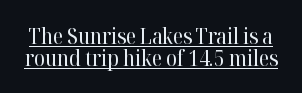
{"italic": "no", "bold": "no", "underline": "yes", "line_spacing": "tight", "line_spacing_ratio": 0.99, "letter_spacing": "normal", "letter_spacing_em": 0.0, "glyph_px": 22}
